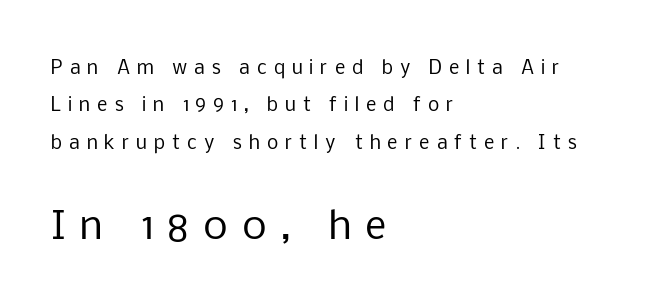
The image shows 37 px regular-weight sans-serif type, upright; set left-aligned, loose line spacing (2.08x), unusually wide letter spacing (+0.39 em), not underlined; the second (bottom) block is 2.06x larger; low stroke contrast and a medium x-height.
